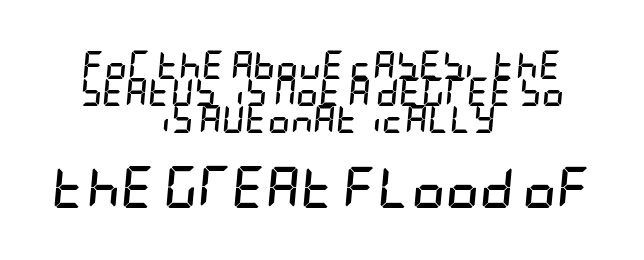
Q: Is the text bold? A: Yes.
Q: Is the text italic (slanted)? A: Yes, it leans right by about 5 degrees.
Q: Is the text underlined? A: No.
Q: How is the paragraph aligned? A: Centered.
Q: Is the spacing between letters normal or unusually wide? A: Normal.
Q: Is the spacing between lines tight, normal or loose? A: Tight.
Q: Which block of text is set in a larger size, the first (top) or the second (bottom)? A: The second (bottom) one.
Q: Width (condensed, normal, or wide)? A: Condensed.
Q: Stroke contrast? A: Low.
Q: x-height? A: Large.
